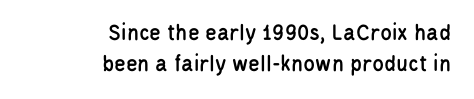
Q: Is the text italic (slanted)? A: No, it is upright.
Q: Is the text underlined? A: No.
Q: How is the paragraph aligned? A: Right-aligned.
Q: Is the spacing between letters normal or unusually wide? A: Normal.
Q: Is the spacing between lines tight, normal or loose? A: Normal.
